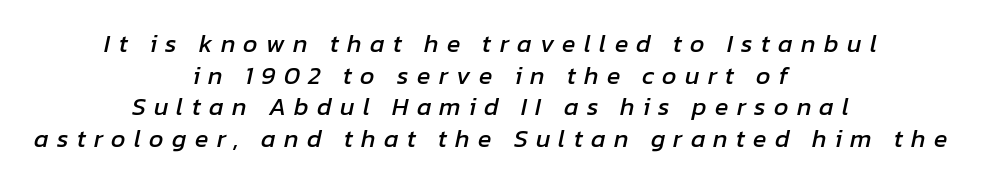
Q: Is the text italic (slanted)? A: Yes, it leans right by about 12 degrees.
Q: Is the text underlined? A: No.
Q: How is the paragraph aligned? A: Centered.
Q: Is the spacing between letters normal or unusually wide? A: Unusually wide.
Q: Is the spacing between lines tight, normal or loose? A: Normal.
